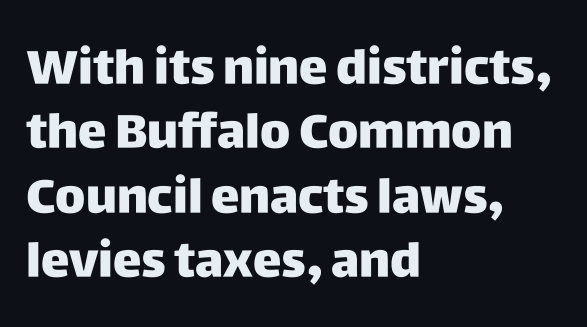
The paragraph shown leans on its left margin. The strip under each line holds only bare page. The passage shown is typed in a proportional face where columns would drift. Posture: straight, roman, zero tilt.
